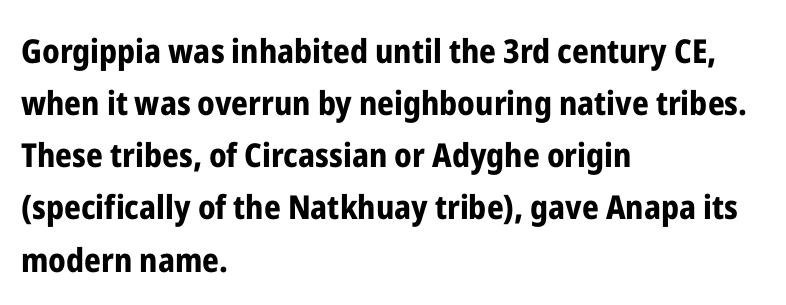
The image shows 33 px bold, condensed sans-serif type, upright; set left-aligned, normal line spacing (1.58x), normal letter spacing, not underlined; low stroke contrast and a medium x-height.
